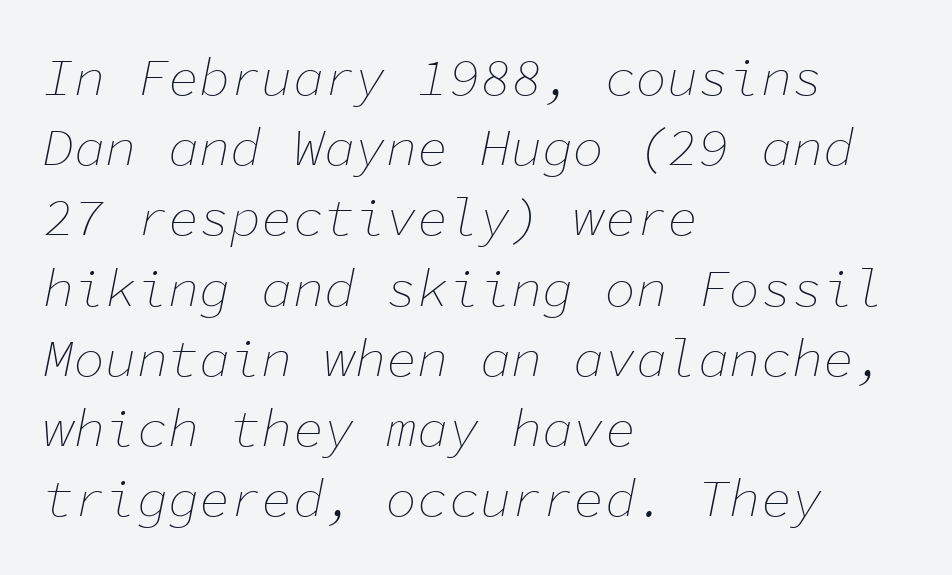
{"italic": "yes", "lean": "right", "slant_degrees": 11, "bold": "no", "weight": "thin", "width": "normal", "stroke_contrast": "low", "x_height": "medium", "monospaced": "yes", "underline": "no", "align": "left", "line_spacing": "normal", "line_spacing_ratio": 1.35, "letter_spacing": "normal", "letter_spacing_em": 0.0, "glyph_px": 52}
